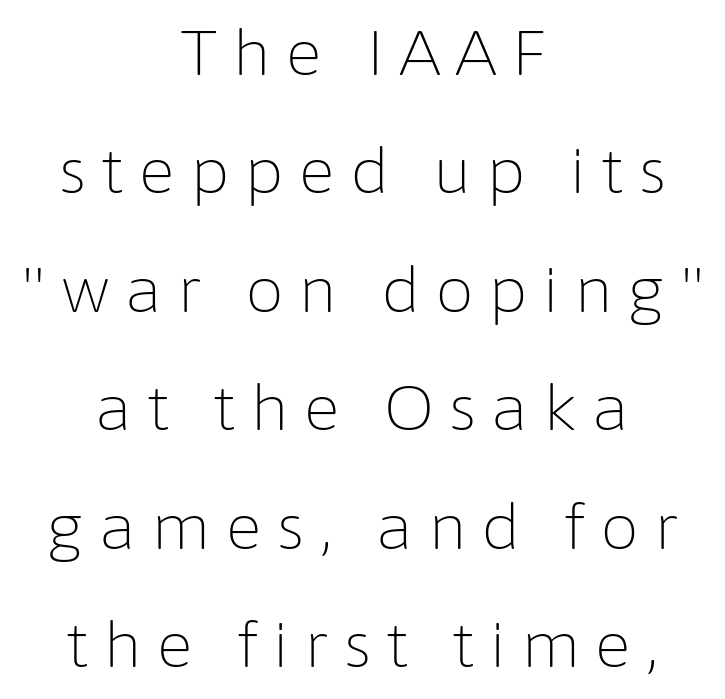
The image shows 62 px light sans-serif type, upright; set centered, loose line spacing (1.91x), unusually wide letter spacing (+0.23 em), not underlined; low stroke contrast and a medium x-height.
